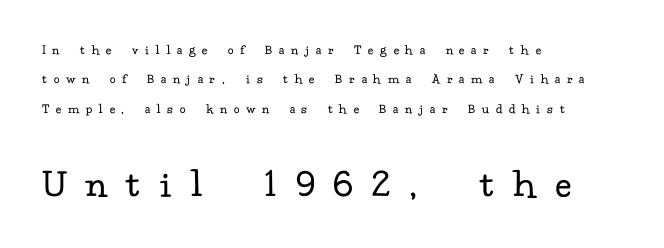
Quick note: interline space is abundant. Only glyphs here, with clear space below each row. Typographically, this falls in the serif category. Notice how the stems are strictly vertical — no italics here.
